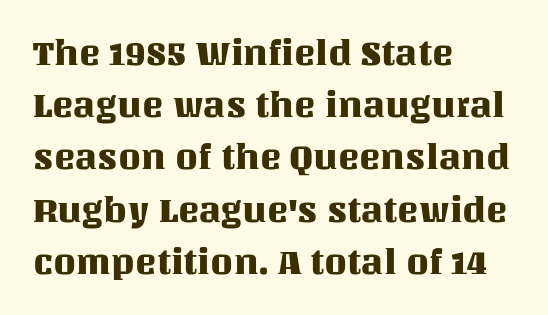
The image shows 36 px text type, upright; set left-aligned, normal line spacing (1.45x), normal letter spacing, not underlined; medium stroke contrast and a large x-height.
